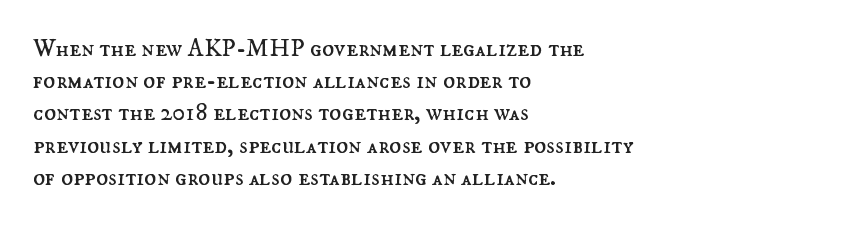
{"italic": "no", "bold": "no", "underline": "no", "align": "left", "line_spacing": "normal", "line_spacing_ratio": 1.29, "letter_spacing": "normal", "letter_spacing_em": 0.0, "glyph_px": 25}
